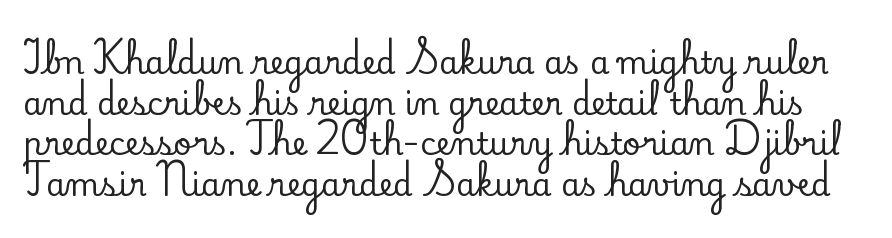
The image shows 31 px serif type, upright; set normal line spacing (1.31x), normal letter spacing, not underlined; low stroke contrast and a small x-height.
